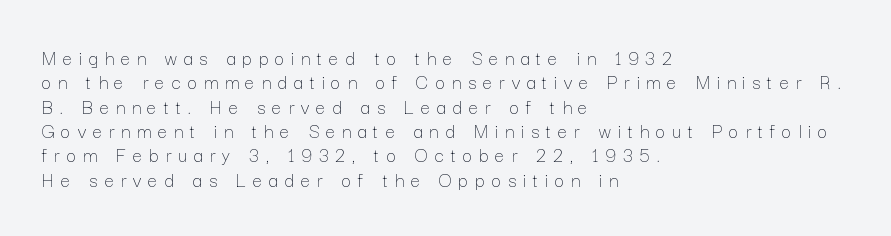
The image shows 21 px text type, upright; set left-aligned, line spacing 1.16x, unusually wide letter spacing (+0.33 em), not underlined.
